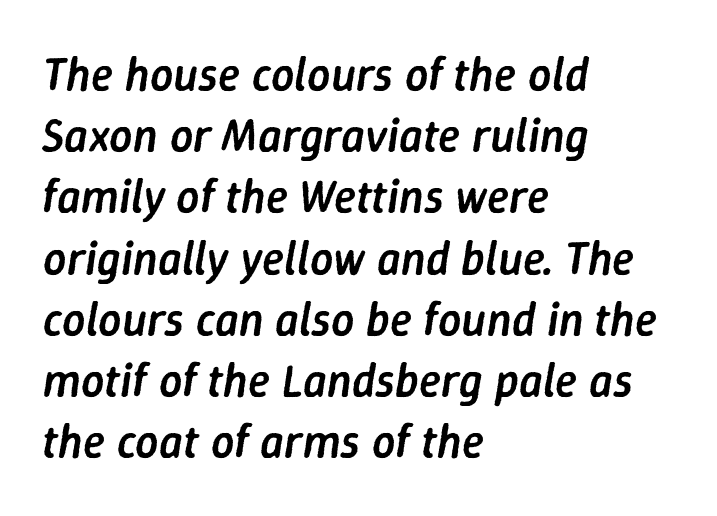
The image shows 46 px semibold type, italic (leaning right); set left-aligned, normal line spacing (1.33x), normal letter spacing, not underlined; low stroke contrast and a medium x-height.
